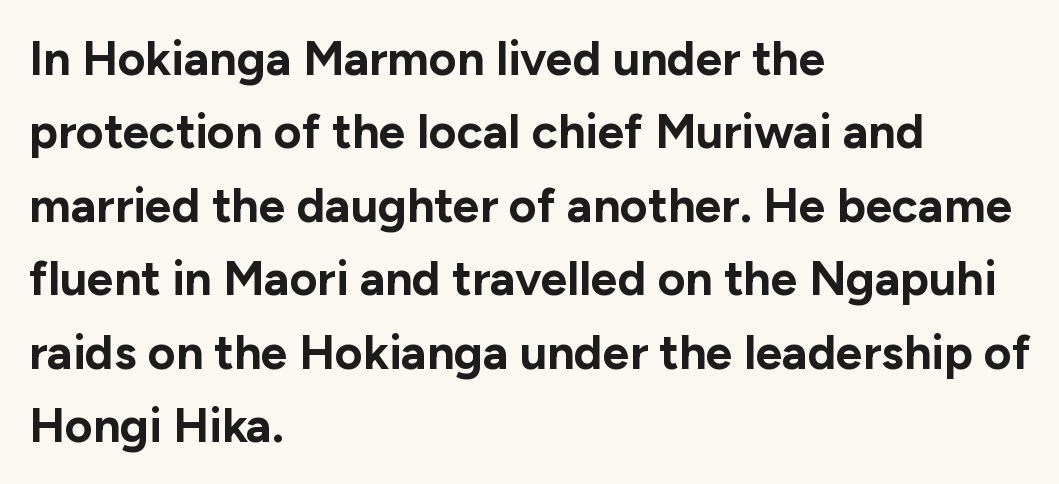
Q: Is the text bold? A: Yes.
Q: Is the text italic (slanted)? A: No, it is upright.
Q: Is the typeface a serif or a sans-serif typeface? A: Sans-serif.
Q: Is the text underlined? A: No.
Q: How is the paragraph aligned? A: Left-aligned.
Q: Is the spacing between letters normal or unusually wide? A: Normal.
Q: Is the spacing between lines tight, normal or loose? A: Normal.
Q: Width (condensed, normal, or wide)? A: Normal.
Q: Stroke contrast? A: Low.
Q: x-height? A: Medium.
Q: Monospaced? A: No.
